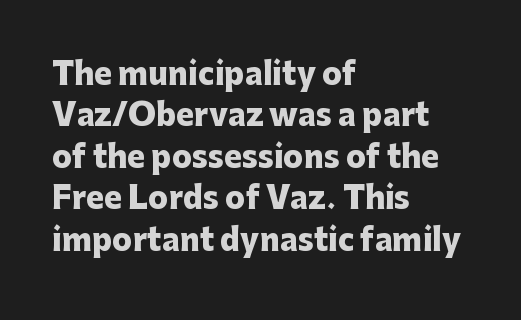
Q: Is the text bold? A: Yes.
Q: Is the text italic (slanted)? A: No, it is upright.
Q: Is the typeface a serif or a sans-serif typeface? A: Sans-serif.
Q: Is the text underlined? A: No.
Q: How is the paragraph aligned? A: Left-aligned.
Q: Is the spacing between letters normal or unusually wide? A: Normal.
Q: Is the spacing between lines tight, normal or loose? A: Normal.
Q: Width (condensed, normal, or wide)? A: Normal.
Q: Stroke contrast? A: Low.
Q: x-height? A: Medium.
Q: Monospaced? A: No.
